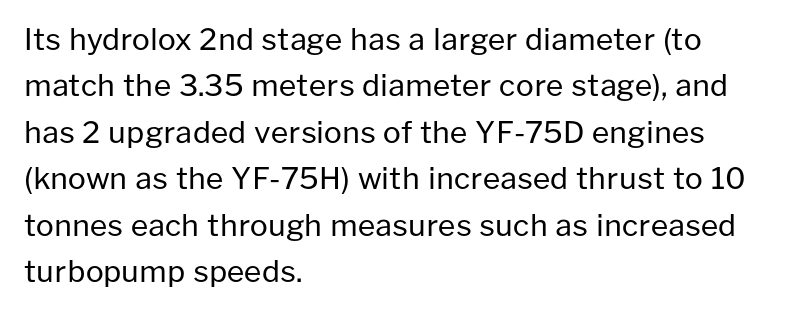
Q: Is the text bold? A: No.
Q: Is the text italic (slanted)? A: No, it is upright.
Q: Is the typeface a serif or a sans-serif typeface? A: Sans-serif.
Q: Is the text underlined? A: No.
Q: How is the paragraph aligned? A: Left-aligned.
Q: Is the spacing between letters normal or unusually wide? A: Normal.
Q: Is the spacing between lines tight, normal or loose? A: Normal.
Q: Width (condensed, normal, or wide)? A: Normal.
Q: Stroke contrast? A: Low.
Q: x-height? A: Medium.
Q: Monospaced? A: No.
